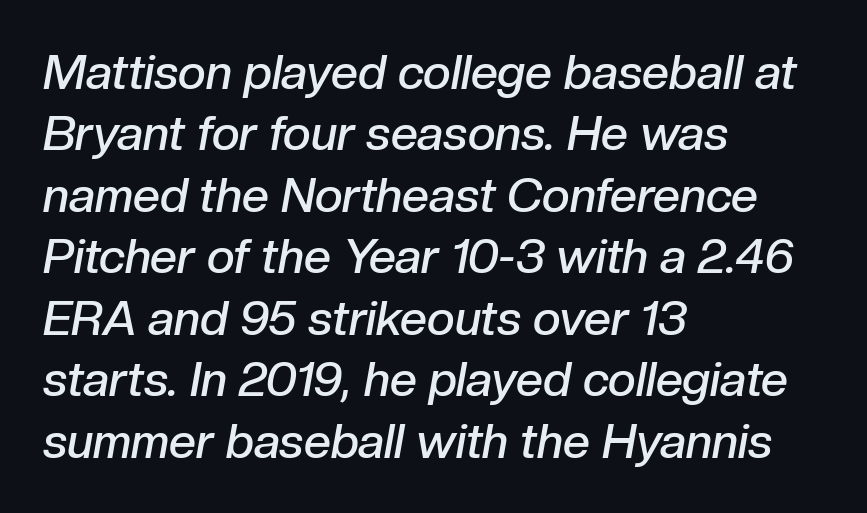
Q: Is the text bold? A: Semi-bold.
Q: Is the text italic (slanted)? A: Yes, it leans right by about 10 degrees.
Q: Is the text underlined? A: No.
Q: How is the paragraph aligned? A: Left-aligned.
Q: Is the spacing between letters normal or unusually wide? A: Normal.
Q: Is the spacing between lines tight, normal or loose? A: Normal.
Q: Width (condensed, normal, or wide)? A: Normal.
Q: Stroke contrast? A: Low.
Q: x-height? A: Medium.
Q: Monospaced? A: No.
